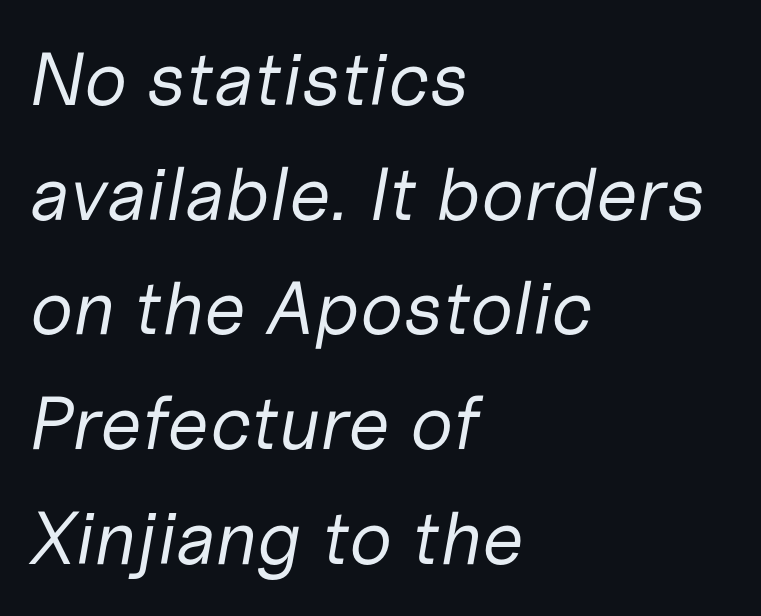
{"italic": "yes", "lean": "right", "slant_degrees": 10, "bold": "no", "weight": "regular", "width": "normal", "stroke_contrast": "low", "x_height": "medium", "monospaced": "no", "underline": "no", "align": "left", "line_spacing": "normal", "line_spacing_ratio": 1.53, "letter_spacing": "normal", "letter_spacing_em": 0.0, "glyph_px": 75}
